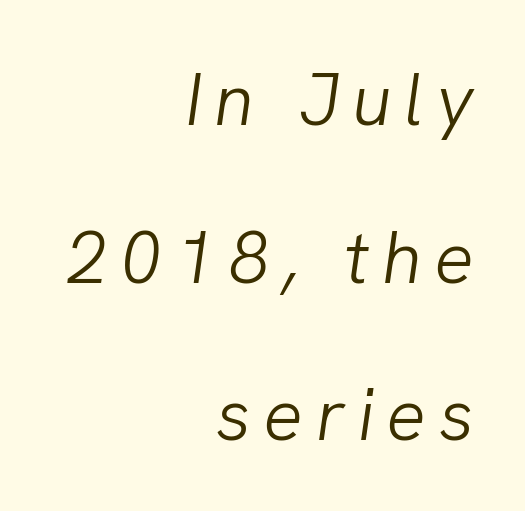
{"italic": "yes", "lean": "right", "slant_degrees": 8, "bold": "no", "weight": "light", "width": "normal", "stroke_contrast": "low", "x_height": "medium", "monospaced": "no", "underline": "no", "align": "right", "line_spacing": "loose", "line_spacing_ratio": 2.13, "glyph_px": 74}
